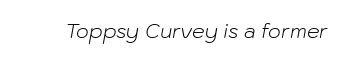
Looking at the ascenders, they clearly lean. The gaps between neighbouring characters are ordinary and unremarkable. Any mark beneath the type? The region is blank. This reads as an unemphasized weight, regular at the heaviest.
